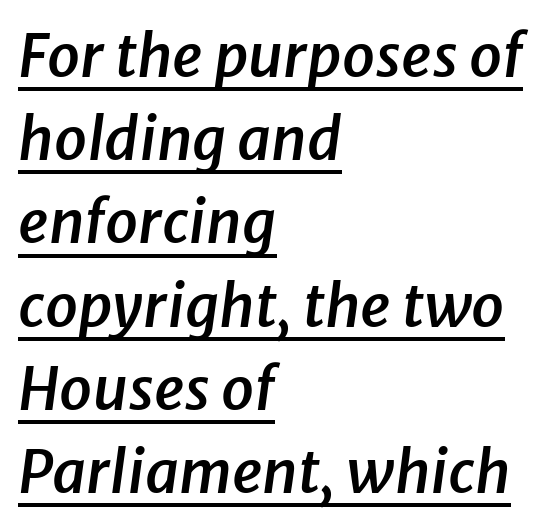
How would I describe the line gaps? Plain and ordinary. Tracking value appears to be zero — textbook default spacing. What decoration does the sample have? An underline. Does the lettering tilt? It does — this is italic. The setting favours the left margin, as ordinary paragraphs usually do.
